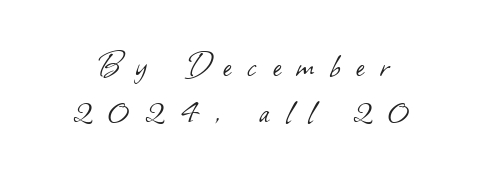
The image shows 40 px light sans-serif type; set centered, line spacing 1.16x, unusually wide letter spacing (+0.4 em), not underlined; low stroke contrast and a small x-height.
